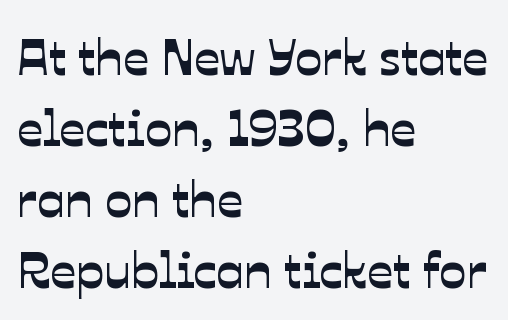
Default kerning and tracking; the words read as compact shapes. Letterform terminals end flat and unadorned throughout the passage. The text block is weighted toward the left margin, trailing off unevenly rightward. This rendering features lettering with no underline.
